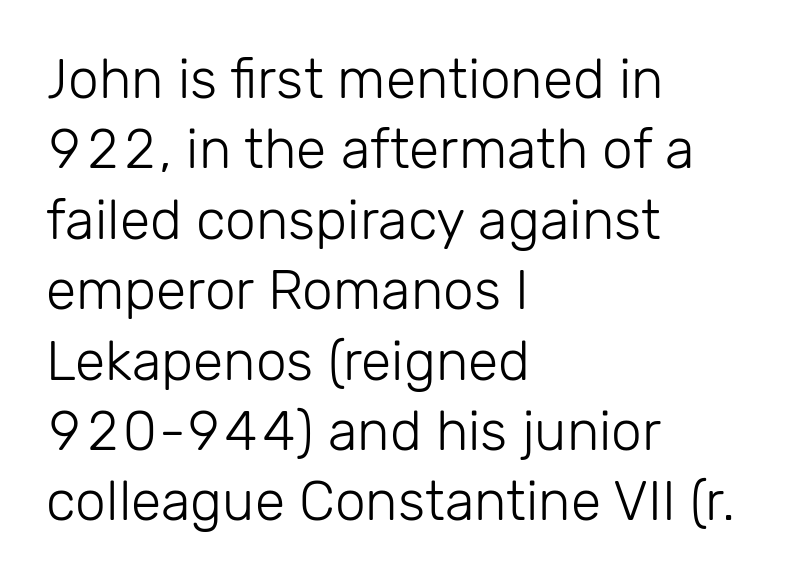
Q: Is the text bold? A: No.
Q: Is the text italic (slanted)? A: No, it is upright.
Q: Is the typeface a serif or a sans-serif typeface? A: Sans-serif.
Q: Is the text underlined? A: No.
Q: How is the paragraph aligned? A: Left-aligned.
Q: Is the spacing between letters normal or unusually wide? A: Normal.
Q: Is the spacing between lines tight, normal or loose? A: Normal.
Q: Width (condensed, normal, or wide)? A: Normal.
Q: Stroke contrast? A: Low.
Q: x-height? A: Medium.
Q: Monospaced? A: No.
